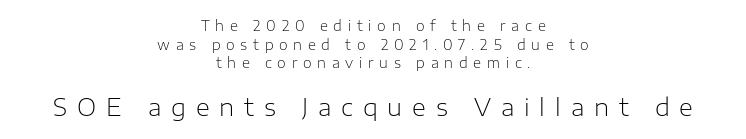
You can tell it's not italic because the verticals are truly vertical. The horizontal fit of the characters is loose and conspicuously gappy. One-word summary of the alignment: center. This reads as an unemphasized weight, regular at the heaviest. Which chunk is bigger? The second one — the bottom block dwarfs the top. Descenders hang freely into open space.
